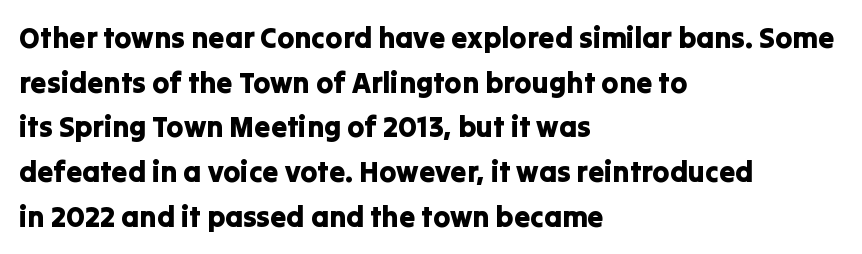
{"serif": "no", "italic": "no", "width": "normal", "stroke_contrast": "low", "x_height": "medium", "monospaced": "no", "underline": "no", "align": "left", "line_spacing": "normal", "line_spacing_ratio": 1.54, "letter_spacing": "normal", "letter_spacing_em": 0.0, "glyph_px": 29}
